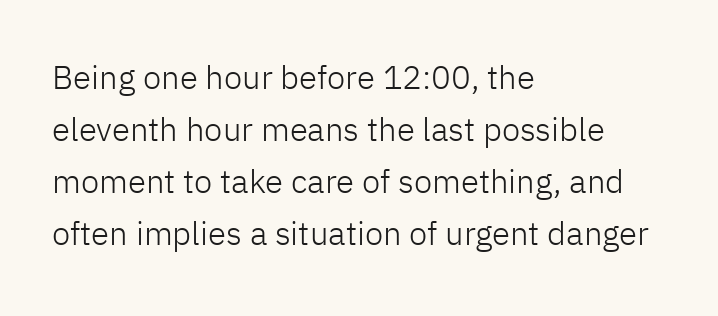
Q: Is the text bold? A: No.
Q: Is the text italic (slanted)? A: No, it is upright.
Q: Is the typeface a serif or a sans-serif typeface? A: Sans-serif.
Q: Is the text underlined? A: No.
Q: How is the paragraph aligned? A: Left-aligned.
Q: Is the spacing between letters normal or unusually wide? A: Normal.
Q: Is the spacing between lines tight, normal or loose? A: Normal.
Q: Width (condensed, normal, or wide)? A: Normal.
Q: Stroke contrast? A: Low.
Q: x-height? A: Medium.
Q: Monospaced? A: No.
